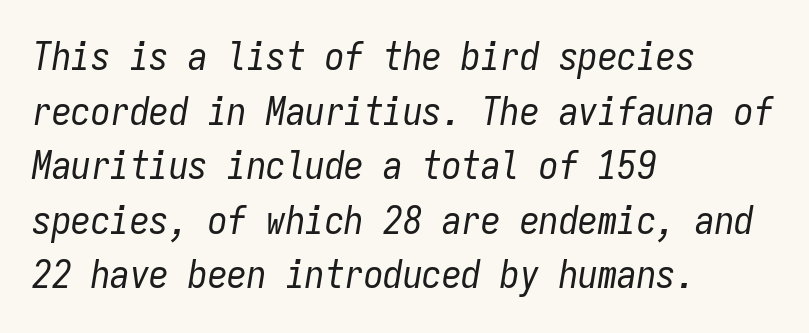
Q: Is the text bold? A: No.
Q: Is the text italic (slanted)? A: Yes, it leans right by about 9 degrees.
Q: Is the text underlined? A: No.
Q: How is the paragraph aligned? A: Left-aligned.
Q: Is the spacing between letters normal or unusually wide? A: Normal.
Q: Is the spacing between lines tight, normal or loose? A: Normal.
Q: Width (condensed, normal, or wide)? A: Condensed.
Q: Stroke contrast? A: Low.
Q: x-height? A: Medium.
Q: Monospaced? A: Yes.
